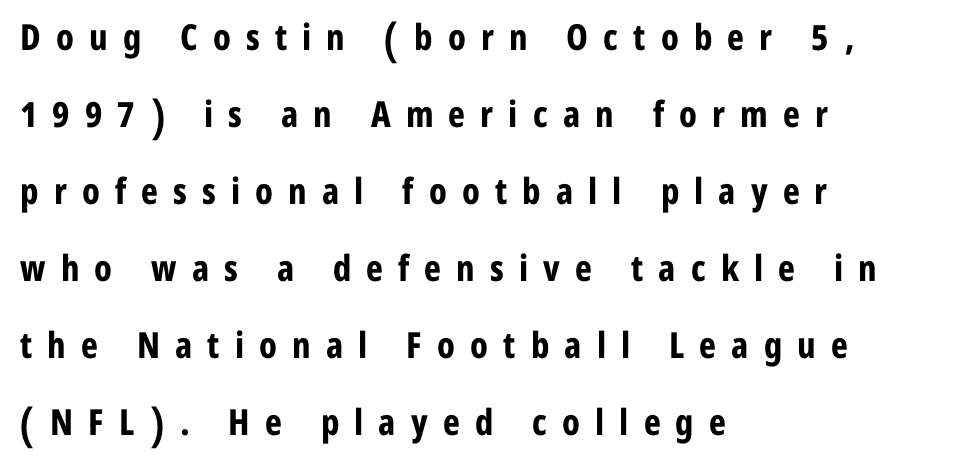
{"serif": "no", "italic": "no", "bold": "yes", "weight": "bold", "width": "condensed", "stroke_contrast": "low", "x_height": "medium", "monospaced": "no", "underline": "no", "align": "left", "line_spacing": "loose", "line_spacing_ratio": 2.14, "letter_spacing": "wide", "letter_spacing_em": 0.42, "glyph_px": 36}
